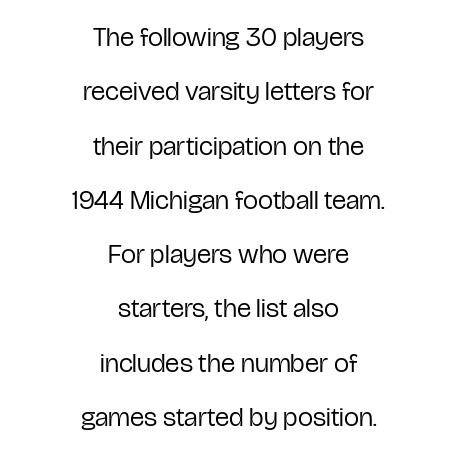
Q: Is the text bold? A: No.
Q: Is the text italic (slanted)? A: No, it is upright.
Q: Is the text underlined? A: No.
Q: How is the paragraph aligned? A: Centered.
Q: Is the spacing between letters normal or unusually wide? A: Normal.
Q: Is the spacing between lines tight, normal or loose? A: Loose.
